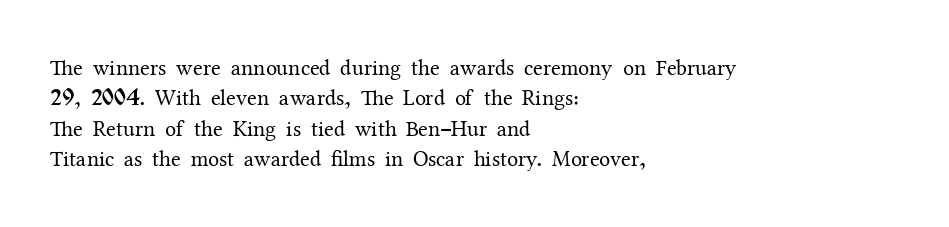
The image shows 22 px text type, upright; set left-aligned, normal line spacing (1.38x), normal letter spacing, not underlined.
